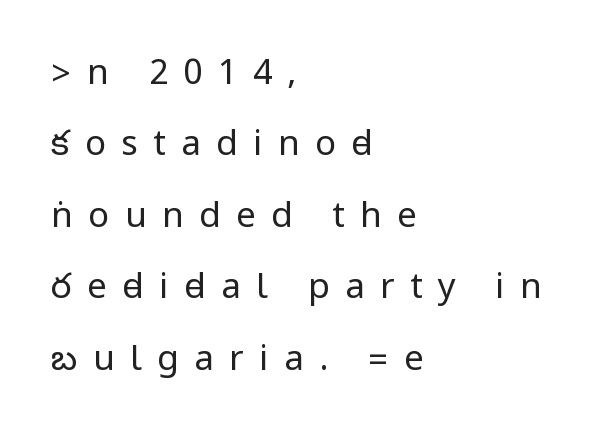
No letter is thick-stroked: the sample isn't bold. The rag falls on the right side of this text block. Observe the wide spacing: letters keep a clear distance from each other. Letters rest on an invisible, unmarked baseline. No feet cap the strokes, marking this as sans-serif type. Vertically, the passage feels expansive, rows floating well apart.
